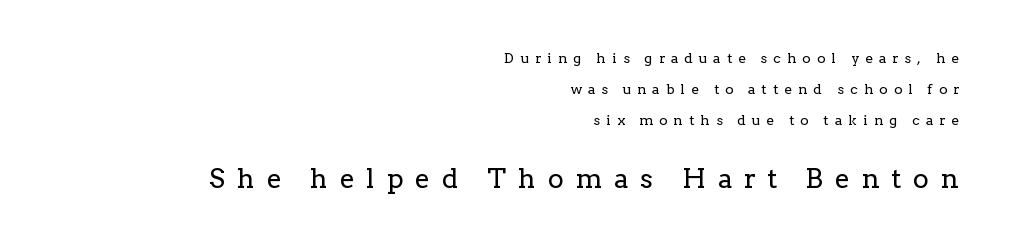
The image shows 27 px text type, upright; set right-aligned, loose line spacing (2.22x), unusually wide letter spacing (+0.44 em), not underlined; the second (bottom) block is 1.93x larger.
